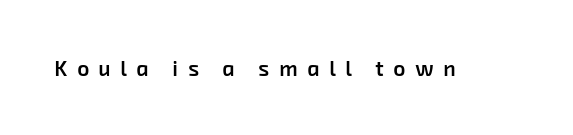
{"bold": "semi", "underline": "no", "letter_spacing": "wide", "letter_spacing_em": 0.46, "glyph_px": 21}
